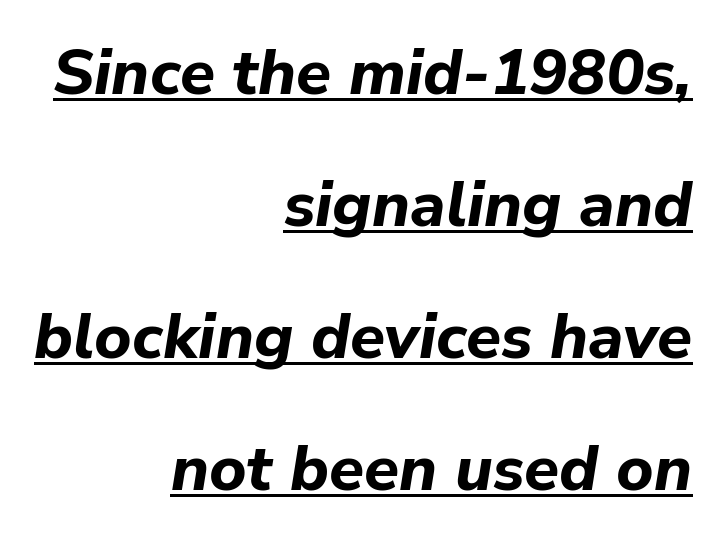
Q: Is the text bold? A: Yes.
Q: Is the text italic (slanted)? A: Yes, it leans right by about 9 degrees.
Q: Is the text underlined? A: Yes.
Q: How is the paragraph aligned? A: Right-aligned.
Q: Is the spacing between letters normal or unusually wide? A: Normal.
Q: Is the spacing between lines tight, normal or loose? A: Loose.
Q: Width (condensed, normal, or wide)? A: Normal.
Q: Stroke contrast? A: Low.
Q: x-height? A: Medium.
Q: Monospaced? A: No.
